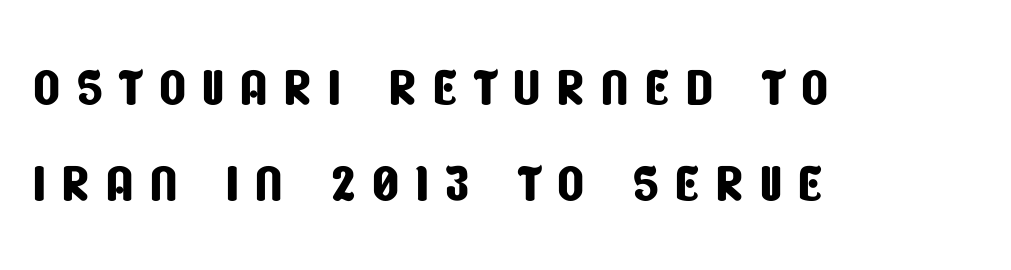
Examine the stroke ends and you'll find no serifs. The text block is weighted toward the left margin, trailing off unevenly rightward. Compared with typical paragraphs, the rows here are spaced about the same. The rendering uses natural spacing where letterforms have individual widths. Tracking value appears strongly positive — letters spread wide. The words here are not underlined.
